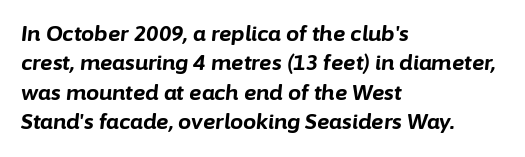
{"italic": "yes", "lean": "right", "slant_degrees": 6, "bold": "yes", "underline": "no", "align": "left", "line_spacing": "normal", "line_spacing_ratio": 1.4, "letter_spacing": "normal", "letter_spacing_em": 0.0, "glyph_px": 21}
